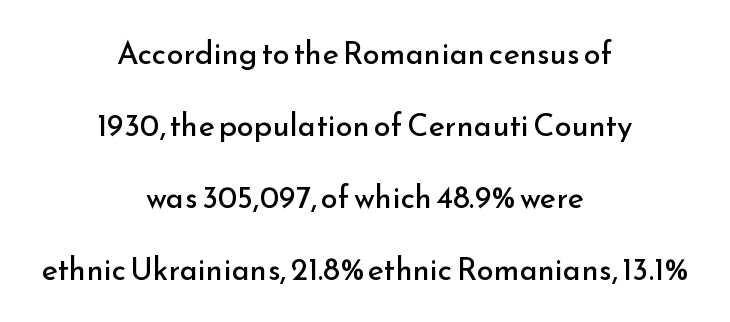
The image shows 31 px regular-weight sans-serif type, upright; set centered, loose line spacing (2.32x), normal letter spacing, not underlined; low stroke contrast and a small x-height.
